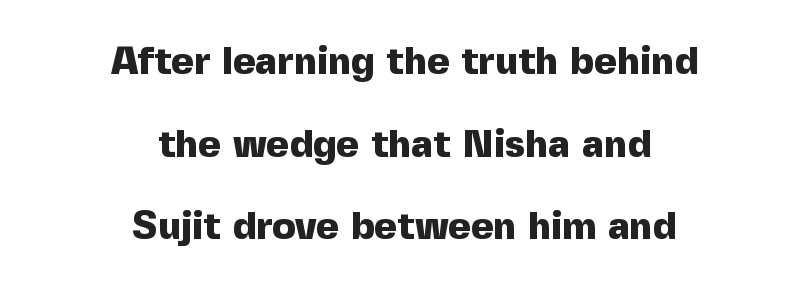
{"serif": "no", "italic": "no", "bold": "yes", "weight": "heavy", "width": "normal", "x_height": "medium", "monospaced": "no", "underline": "no", "align": "center", "line_spacing": "loose", "line_spacing_ratio": 2.12, "letter_spacing": "normal", "letter_spacing_em": 0.0, "glyph_px": 39}
